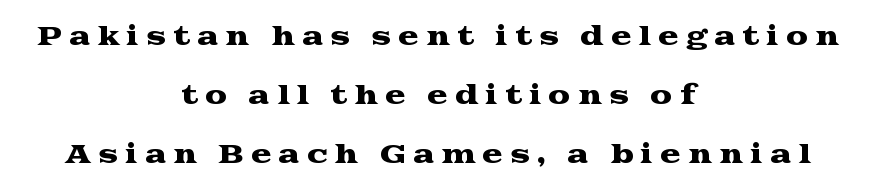
Q: Is the text italic (slanted)? A: No, it is upright.
Q: Is the text underlined? A: No.
Q: How is the paragraph aligned? A: Centered.
Q: Is the spacing between letters normal or unusually wide? A: Unusually wide.
Q: Is the spacing between lines tight, normal or loose? A: Loose.
